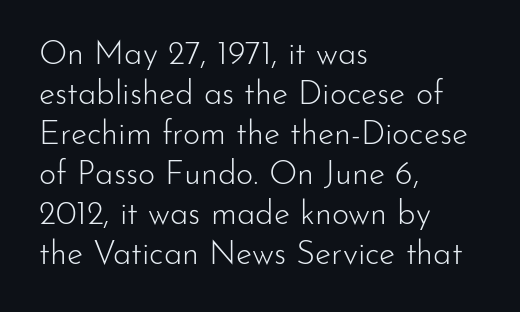
{"serif": "no", "italic": "no", "bold": "no", "weight": "light", "width": "normal", "stroke_contrast": "low", "x_height": "small", "monospaced": "no", "underline": "no", "align": "left", "line_spacing_ratio": 1.21, "letter_spacing": "normal", "letter_spacing_em": 0.0, "glyph_px": 33}
